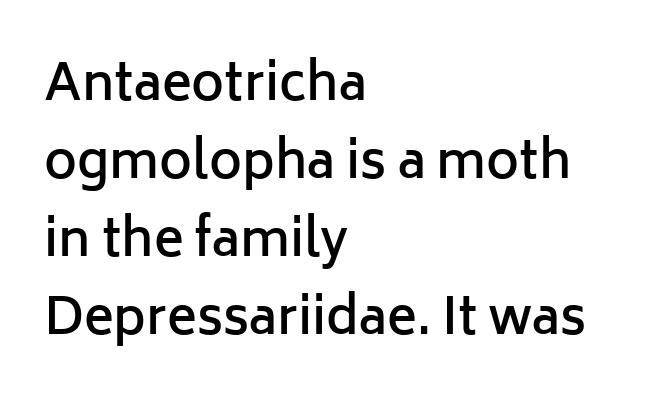
The image shows 50 px semibold sans-serif type, upright; set left-aligned, normal line spacing (1.56x), normal letter spacing, not underlined; low stroke contrast and a medium x-height.
